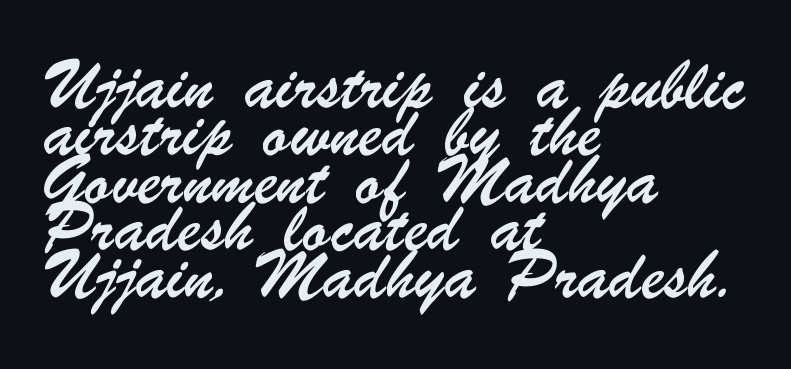
The image shows 31 px condensed sans-serif type; set left-aligned, normal line spacing (1.53x), normal letter spacing, not underlined; low stroke contrast and a small x-height.
